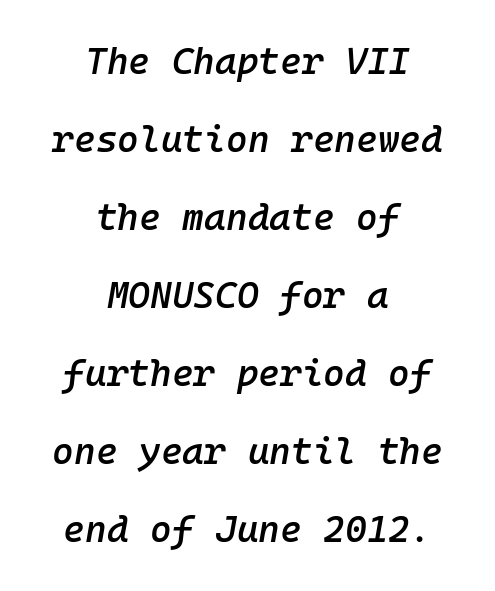
The image shows 37 px semibold type, italic (leaning right), monospaced; set centered, loose line spacing (2.11x), normal letter spacing, not underlined; low stroke contrast and a medium x-height.
